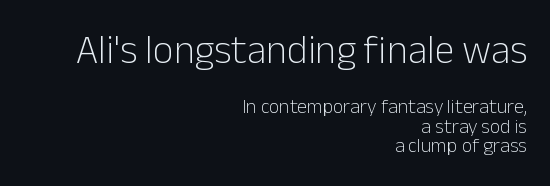
Unmarked baselines from the first word to the last. The type is set solid horizontally, with unmodified tracking. A typesetter would call this leading minimal, almost set solid. This sample has the flowing, uneven cadence of proportional lettering.
